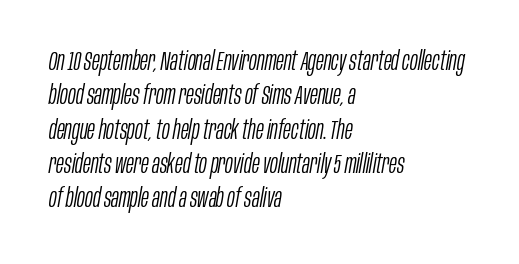
Q: Is the text bold? A: No.
Q: Is the text italic (slanted)? A: Yes, it leans right by about 10 degrees.
Q: Is the text underlined? A: No.
Q: How is the paragraph aligned? A: Left-aligned.
Q: Is the spacing between letters normal or unusually wide? A: Normal.
Q: Is the spacing between lines tight, normal or loose? A: Normal.
